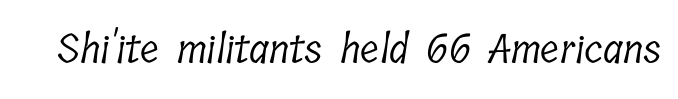
This is serif lettering, the kind often seen in printed books. The typesetting does not lean heavy: it is not bold. Tracking here is standard; glyphs follow each other at the usual distance. Do the characters align in a grid? No, the font is proportional. Has an underline been added? It has not.
